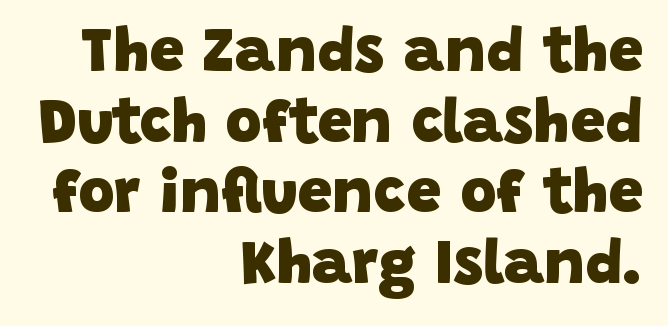
Q: Is the text bold? A: Yes.
Q: Is the typeface a serif or a sans-serif typeface? A: Sans-serif.
Q: Is the text underlined? A: No.
Q: How is the paragraph aligned? A: Right-aligned.
Q: Is the spacing between letters normal or unusually wide? A: Normal.
Q: Is the spacing between lines tight, normal or loose? A: Tight.
Q: Width (condensed, normal, or wide)? A: Normal.
Q: Stroke contrast? A: Low.
Q: x-height? A: Large.
Q: Monospaced? A: No.
